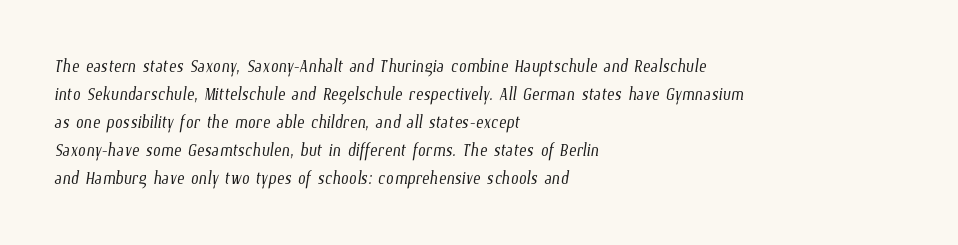
The image shows 23 px text type; set left-aligned, line spacing 1.22x, normal letter spacing, not underlined.
